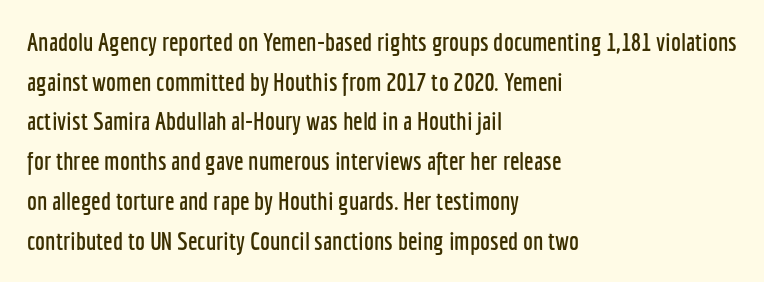
Words appear dense and cohesive because spacing is normal. Italic? Not at all — the glyphs are vertical. Horizontally, the lines are justified to the leading edge only. Leading matches the norm, producing a regular column. Each row of text sits above clean, open space.
